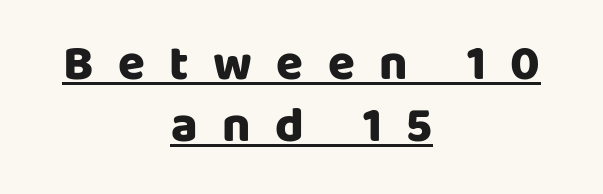
Q: Is the text bold? A: Yes.
Q: Is the text italic (slanted)? A: No, it is upright.
Q: Is the typeface a serif or a sans-serif typeface? A: Sans-serif.
Q: Is the text underlined? A: Yes.
Q: How is the paragraph aligned? A: Centered.
Q: Is the spacing between letters normal or unusually wide? A: Unusually wide.
Q: Is the spacing between lines tight, normal or loose? A: Normal.
Q: Width (condensed, normal, or wide)? A: Normal.
Q: Stroke contrast? A: Low.
Q: x-height? A: Large.
Q: Monospaced? A: No.
